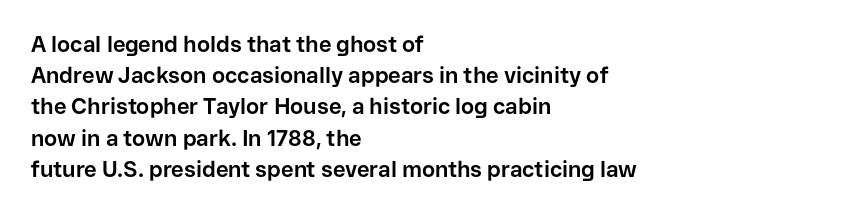
The image shows 22 px bold type, upright; set left-aligned, normal line spacing (1.42x), normal letter spacing, not underlined.
